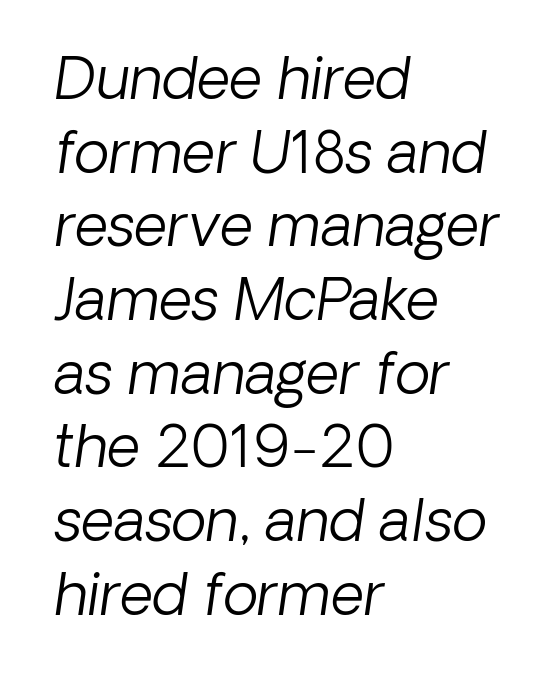
{"serif": "no", "bold": "no", "weight": "light", "width": "normal", "stroke_contrast": "low", "x_height": "medium", "monospaced": "no", "underline": "no", "align": "left", "line_spacing": "normal", "line_spacing_ratio": 1.27, "letter_spacing": "normal", "letter_spacing_em": 0.0, "glyph_px": 58}
